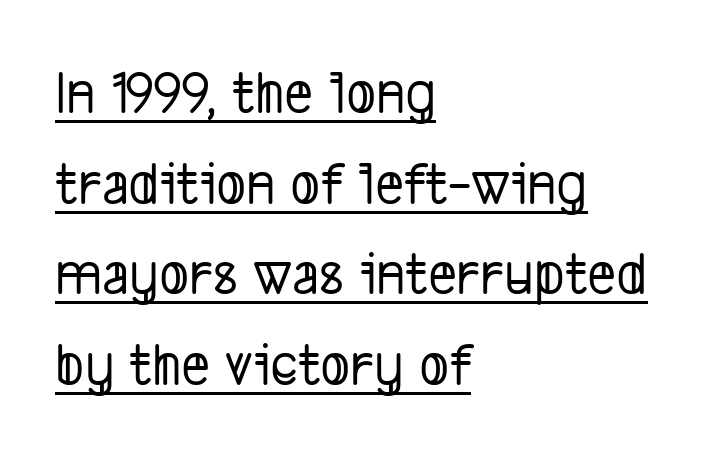
{"serif": "no", "width": "condensed", "stroke_contrast": "low", "x_height": "medium", "monospaced": "no", "underline": "yes", "align": "left", "line_spacing": "normal", "line_spacing_ratio": 1.46, "letter_spacing": "normal", "letter_spacing_em": 0.0, "glyph_px": 62}
